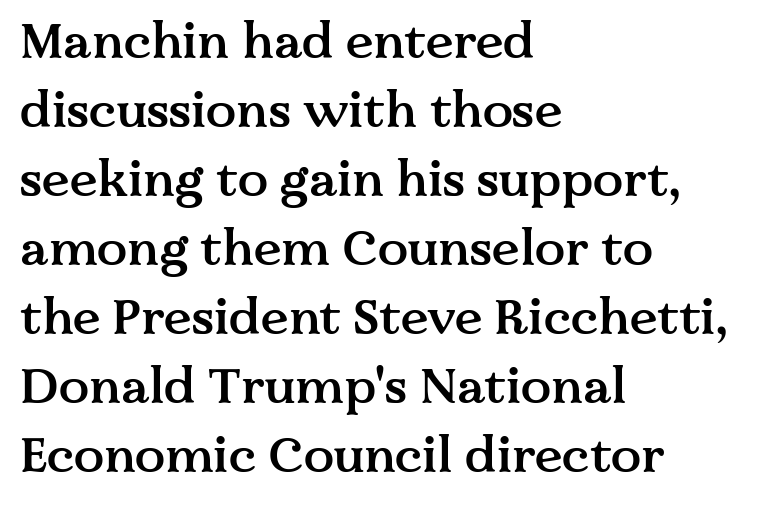
The image shows 50 px semibold serif type, upright; set left-aligned, normal line spacing (1.38x), normal letter spacing, not underlined; medium stroke contrast and a medium x-height.
